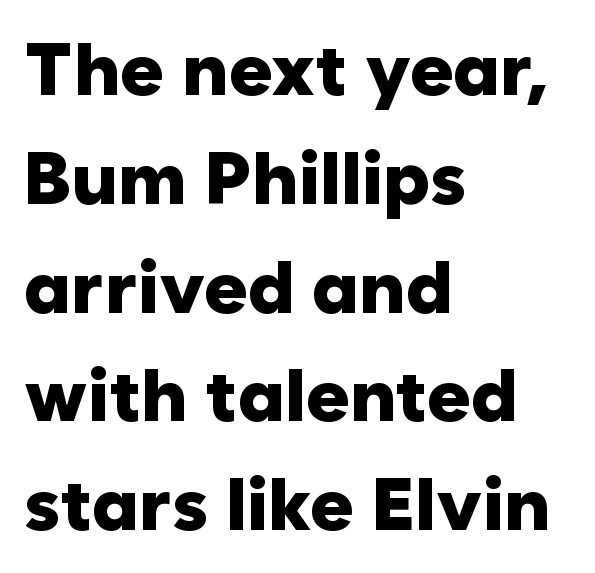
The image shows 74 px heavy sans-serif type, upright; set left-aligned, normal line spacing (1.47x), normal letter spacing, not underlined; low stroke contrast and a medium x-height.
